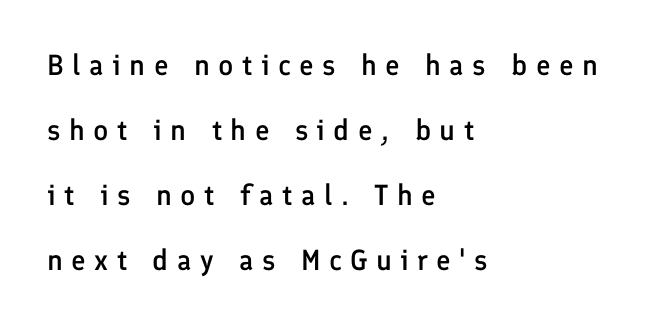
Q: Is the text bold? A: Semi-bold.
Q: Is the text italic (slanted)? A: No, it is upright.
Q: Is the typeface a serif or a sans-serif typeface? A: Sans-serif.
Q: Is the text underlined? A: No.
Q: How is the paragraph aligned? A: Left-aligned.
Q: Is the spacing between letters normal or unusually wide? A: Unusually wide.
Q: Is the spacing between lines tight, normal or loose? A: Loose.
Q: Width (condensed, normal, or wide)? A: Normal.
Q: Stroke contrast? A: Low.
Q: x-height? A: Medium.
Q: Monospaced? A: No.
